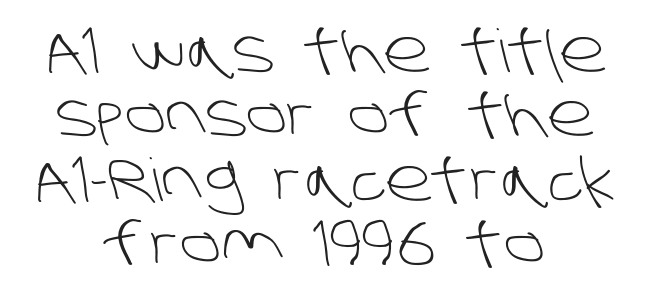
{"serif": "no", "bold": "no", "weight": "light", "width": "normal", "stroke_contrast": "low", "x_height": "large", "monospaced": "no", "underline": "no", "align": "center", "line_spacing": "tight", "line_spacing_ratio": 1.09, "letter_spacing": "normal", "letter_spacing_em": 0.0, "glyph_px": 59}
